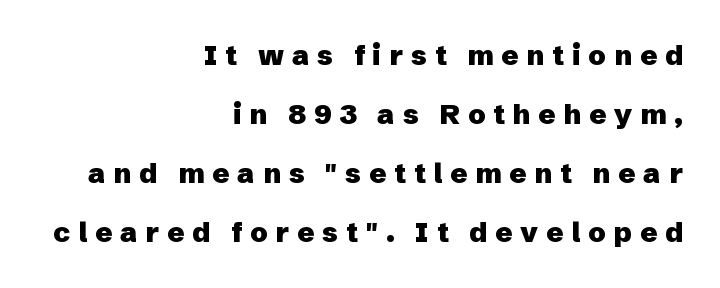
Q: Is the text bold? A: Yes.
Q: Is the text italic (slanted)? A: No, it is upright.
Q: Is the typeface a serif or a sans-serif typeface? A: Sans-serif.
Q: Is the text underlined? A: No.
Q: How is the paragraph aligned? A: Right-aligned.
Q: Is the spacing between letters normal or unusually wide? A: Unusually wide.
Q: Is the spacing between lines tight, normal or loose? A: Loose.
Q: Width (condensed, normal, or wide)? A: Normal.
Q: Stroke contrast? A: Low.
Q: x-height? A: Medium.
Q: Monospaced? A: No.
